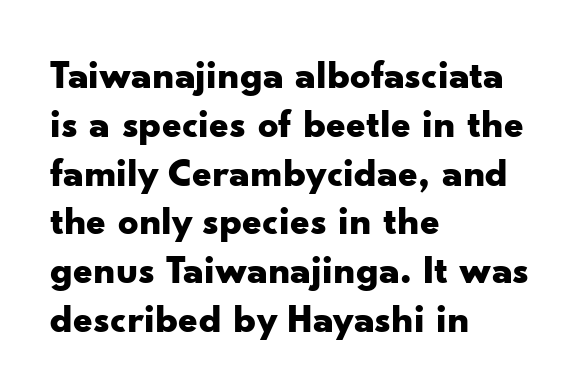
Italic? Not at all — the glyphs are vertical. A typesetter would label this face a sans. This rendering features lettering with no underline. Heavy, bold letterforms.
